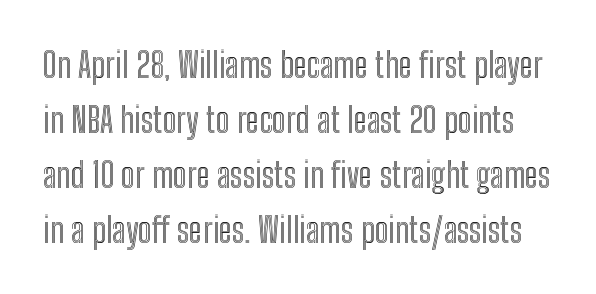
Note the varied advance widths — an 'i' is clearly narrower than an 'm'. Tracking value appears to be zero — textbook default spacing. Rule under the text: the space is simply empty. A roman cut, with each character standing at attention. These lines sit exactly where default settings would place them.
